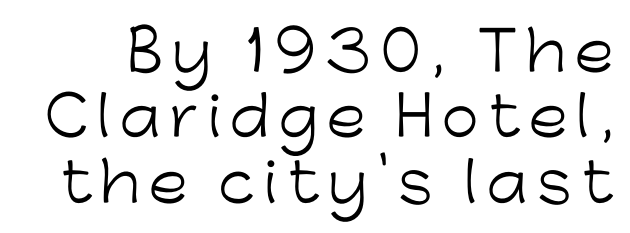
The image shows 54 px light sans-serif type, upright; set line spacing 1.21x, not underlined; low stroke contrast and a medium x-height.
